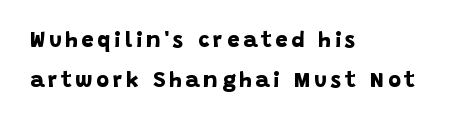
{"bold": "yes", "underline": "no", "align": "left", "line_spacing_ratio": 1.8, "glyph_px": 22}
